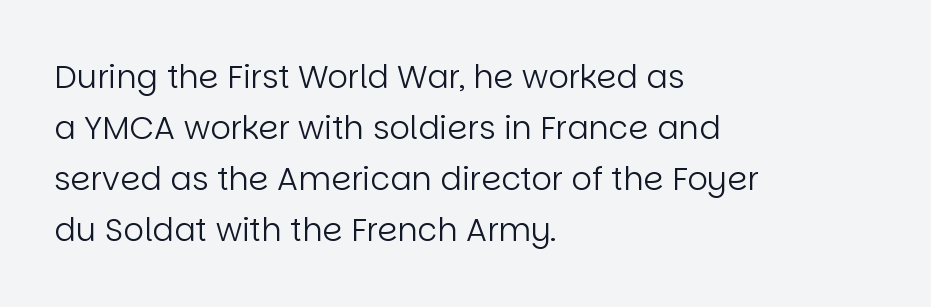
The passage shown stacks its lines at a standard gap. Note the varied advance widths — an 'i' is clearly narrower than an 'm'. The gap between lines stays unmarked. Observe the ordinary spacing: letters are neighbours, not strangers.
